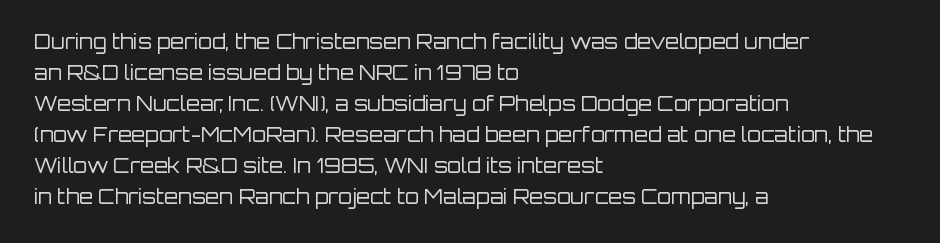
The image shows 20 px text type, upright; set left-aligned, normal line spacing (1.55x), normal letter spacing, not underlined.
